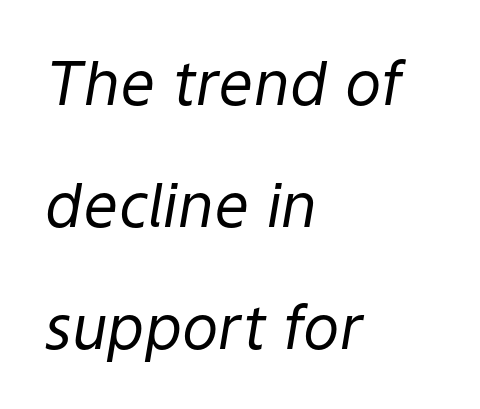
{"italic": "yes", "lean": "right", "slant_degrees": 9, "bold": "no", "weight": "regular", "width": "normal", "stroke_contrast": "low", "x_height": "medium", "monospaced": "no", "underline": "no", "align": "left", "line_spacing": "loose", "line_spacing_ratio": 2.0, "letter_spacing": "normal", "letter_spacing_em": 0.0, "glyph_px": 61}
